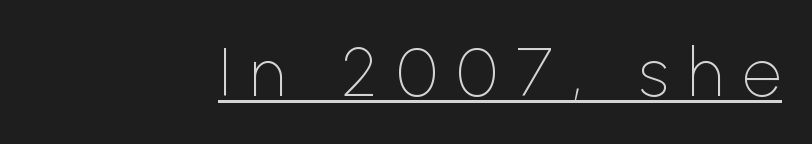
The type sits square on the baseline with zero lean. Caption: multi-line text, flush right, ragged left. These lines are rendered in a variable-pitch font. The string is rendered with underlining switched on. The typesetting does not lean heavy: it is not bold. The gaps between neighbouring characters are conspicuously large.
